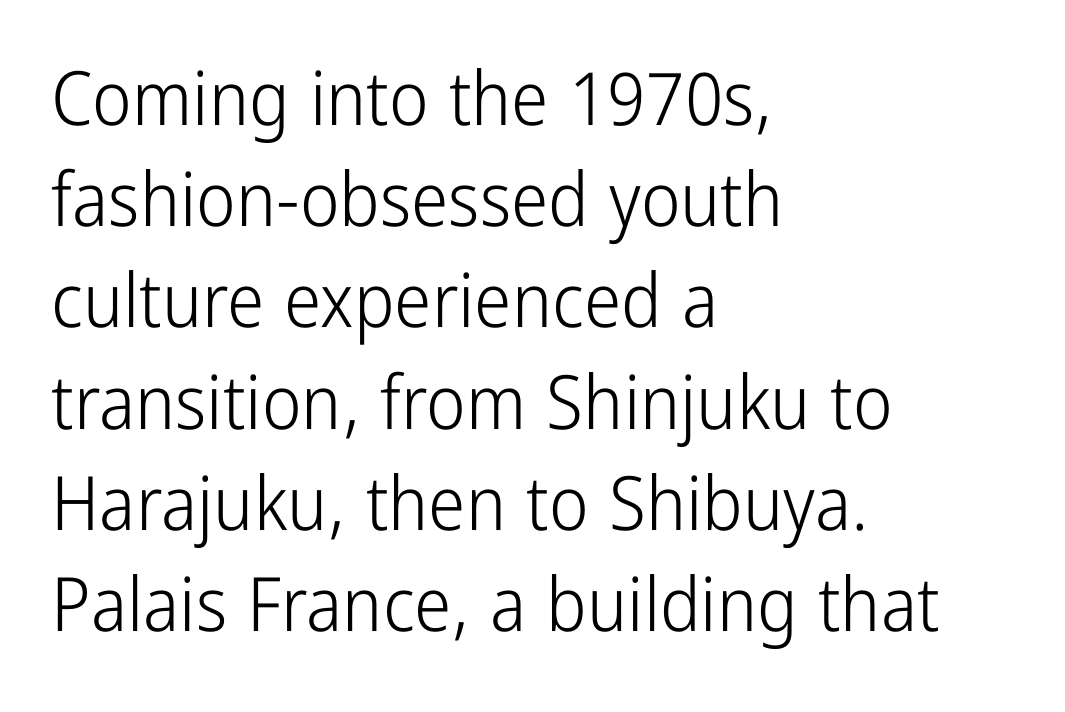
{"serif": "no", "italic": "no", "bold": "no", "weight": "light", "width": "condensed", "stroke_contrast": "low", "x_height": "medium", "monospaced": "no", "underline": "no", "align": "left", "line_spacing": "normal", "line_spacing_ratio": 1.35, "letter_spacing": "normal", "letter_spacing_em": 0.0, "glyph_px": 75}
